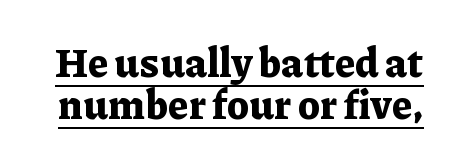
Here the glyphs are tracked normally, forming tight word shapes. Posture: upright roman. This sample carries an underscore along the baseline area. Are there feet on the stems? There are — it's a serif. Does the leading feel generous? Not at all — it's pinched.
